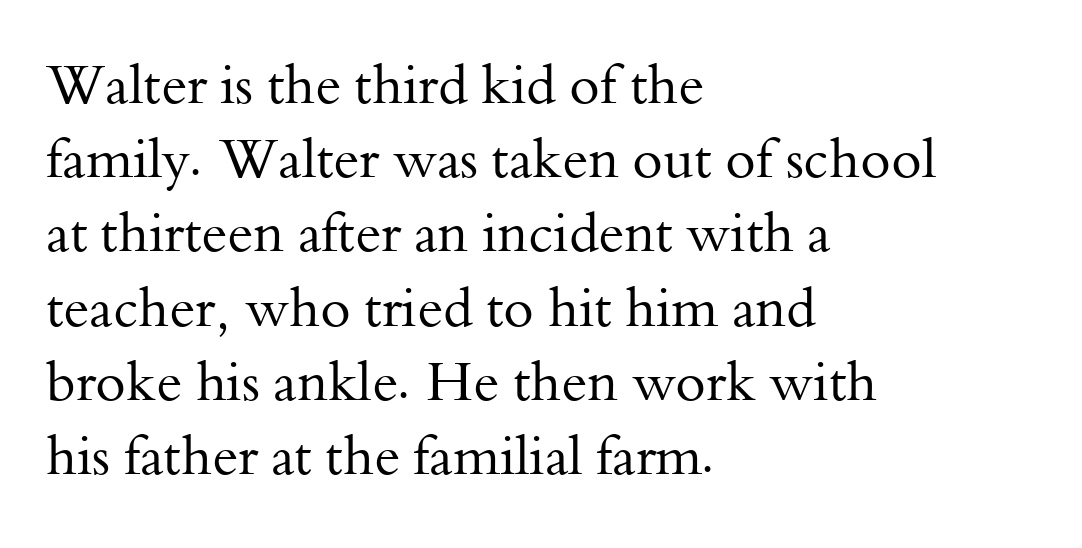
Ordinary non-slanted type is in use. Think standard paragraph weight, or any step lighter than that. The block of text has a typical density, with ordinary space between rows. Short note: letters normally spaced. Yep, those are serifs on the letters.
